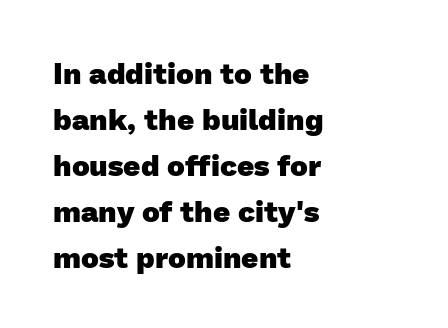
The image shows 30 px heavy sans-serif type; set left-aligned, normal line spacing (1.53x), normal letter spacing, not underlined; low stroke contrast and a medium x-height.
